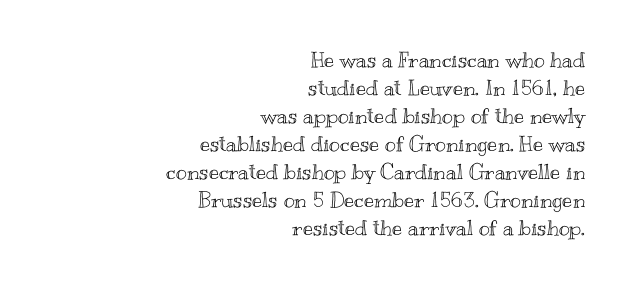
The image shows 21 px text type, upright; set right-aligned, normal line spacing (1.33x), normal letter spacing, not underlined.
